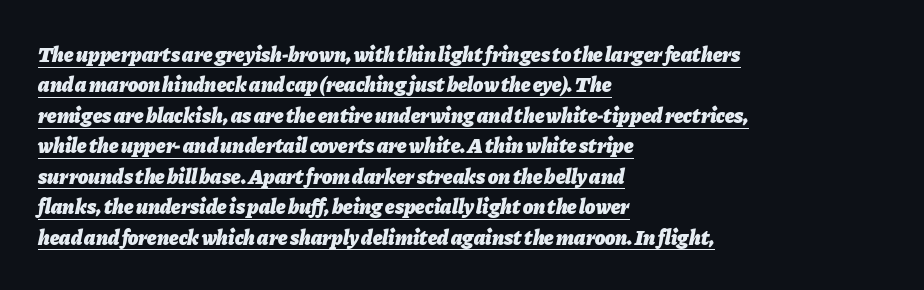
This sample carries an underscore along the baseline area. This is oblique type, the kind used for emphasis or titles. Words appear dense and cohesive because spacing is normal. Pretty heavy lettering here — definitely bold. These lines stack with their left ends in a neat column.
